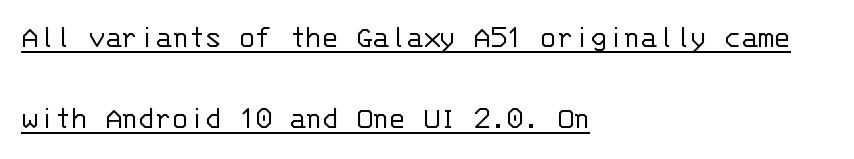
The image shows 34 px light sans-serif type, upright, monospaced; set left-aligned, loose line spacing (2.39x), normal letter spacing, underlined; low stroke contrast and a large x-height.
